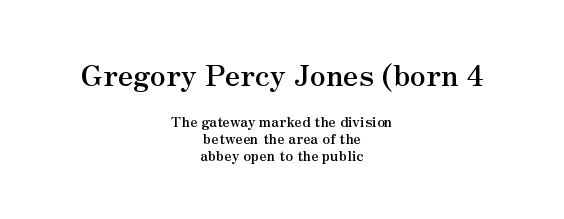
A full-strength bold gives these letters their thick strokes. Note: larger setting up top, smaller setting below. Rule under the text: the space is simply empty. Caption: multi-line text, centered on the measure.
